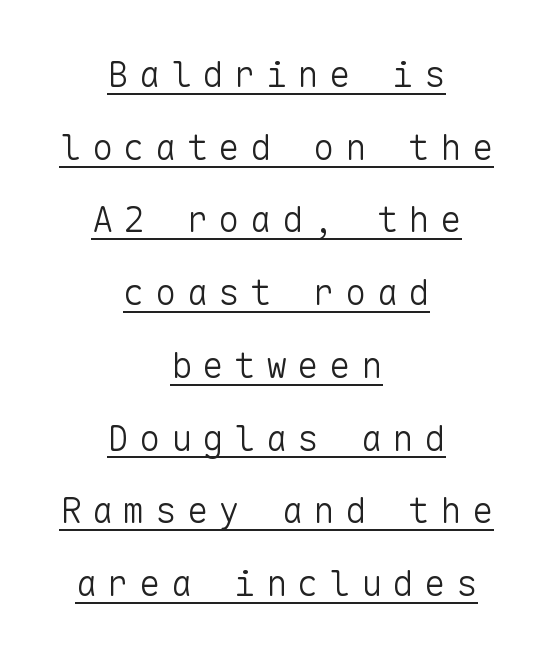
{"serif": "no", "italic": "no", "bold": "no", "weight": "light", "width": "normal", "stroke_contrast": "low", "x_height": "medium", "monospaced": "yes", "underline": "yes", "align": "center", "line_spacing": "loose", "line_spacing_ratio": 2.02, "letter_spacing": "wide", "letter_spacing_em": 0.28, "glyph_px": 36}
